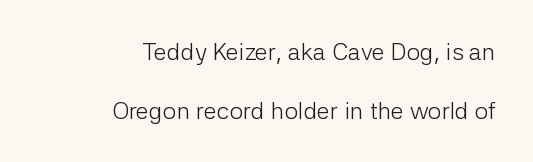
Beneath every word, the page is bare. Does extra space separate the letters? No, they use regular spacing. The strokes carry an ordinary text weight at most. Quick note: interline space is abundant.
